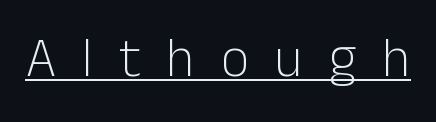
{"serif": "no", "italic": "no", "bold": "no", "weight": "light", "width": "normal", "stroke_contrast": "low", "x_height": "medium", "monospaced": "no", "underline": "yes", "letter_spacing": "wide", "letter_spacing_em": 0.47, "glyph_px": 55}
